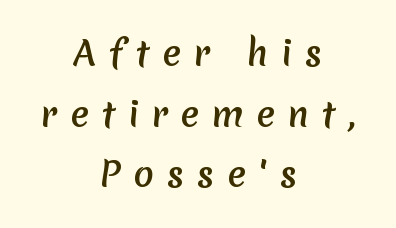
The image shows 34 px sans-serif type; set centered, line spacing 1.78x, unusually wide letter spacing (+0.38 em), not underlined; medium stroke contrast and a medium x-height.
